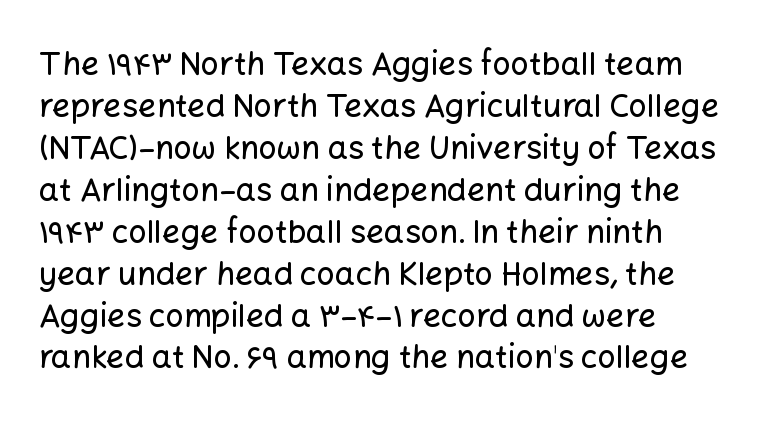
{"serif": "no", "italic": "no", "width": "normal", "stroke_contrast": "low", "x_height": "medium", "monospaced": "no", "underline": "no", "line_spacing": "normal", "line_spacing_ratio": 1.31, "letter_spacing": "normal", "letter_spacing_em": 0.0, "glyph_px": 32}
